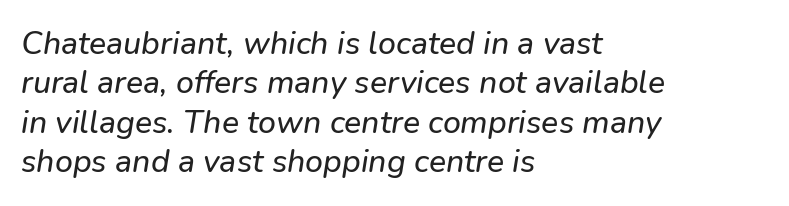
Q: Is the text italic (slanted)? A: Yes, it leans right by about 9 degrees.
Q: Is the text underlined? A: No.
Q: How is the paragraph aligned? A: Left-aligned.
Q: Is the spacing between letters normal or unusually wide? A: Normal.
Q: Width (condensed, normal, or wide)? A: Normal.
Q: Stroke contrast? A: Low.
Q: x-height? A: Medium.
Q: Monospaced? A: No.
